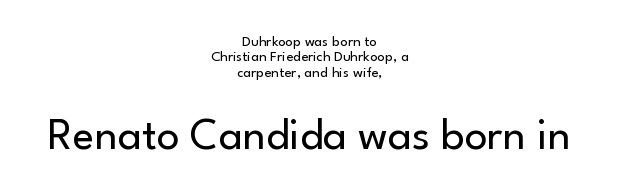
Glance below the letters and you will spot only blank space. Nope, no serifs anywhere on these letters. The letters advance in unequal steps, a hallmark of proportional type. The font's upright variant was chosen for this text. Visually, the bottom section dominates because its glyphs are scaled up. The tracking reads as untouched default to a designer's eye.
